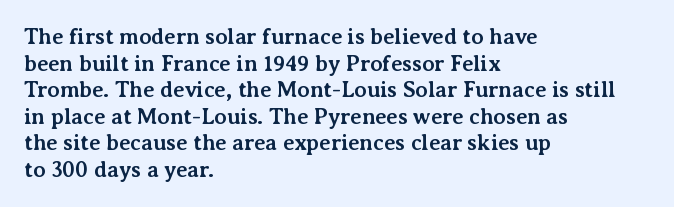
{"italic": "no", "bold": "yes", "underline": "no", "align": "left", "line_spacing_ratio": 1.21, "letter_spacing": "normal", "letter_spacing_em": 0.0, "glyph_px": 22}
